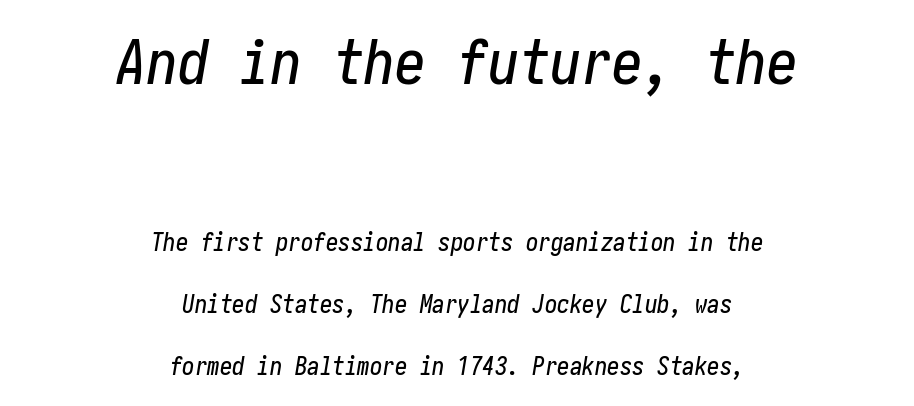
The image shows 62 px condensed type, italic (leaning right); set centered, loose line spacing (2.48x), normal letter spacing, not underlined; the first (top) block is 2.48x larger; low stroke contrast and a medium x-height.
